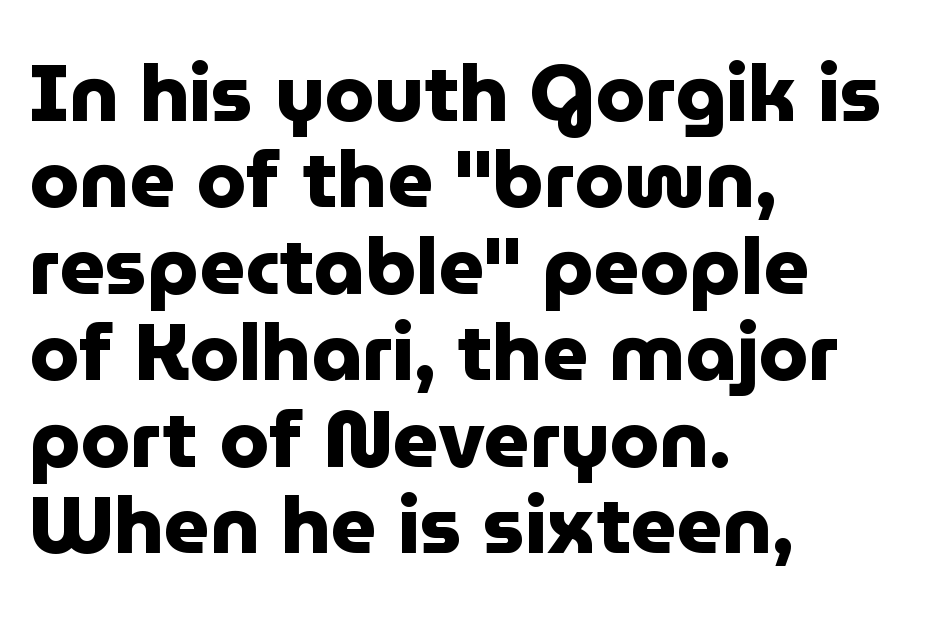
Q: Is the text bold? A: Yes.
Q: Is the text italic (slanted)? A: No, it is upright.
Q: Is the typeface a serif or a sans-serif typeface? A: Sans-serif.
Q: Is the text underlined? A: No.
Q: How is the paragraph aligned? A: Left-aligned.
Q: Is the spacing between letters normal or unusually wide? A: Normal.
Q: Is the spacing between lines tight, normal or loose? A: Tight.
Q: Width (condensed, normal, or wide)? A: Normal.
Q: Stroke contrast? A: Low.
Q: x-height? A: Medium.
Q: Monospaced? A: No.
